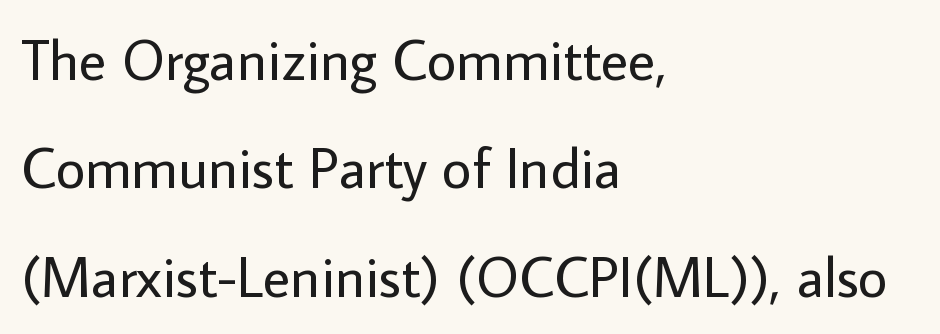
You could not count columns in this text — the font is proportionally spaced. Caption: face not bold, strokes unweighted. Layout note: lines flush left. The strip under each line holds only bare page. This rendering employs a face without finishing strokes, i.e., a sans-serif.
